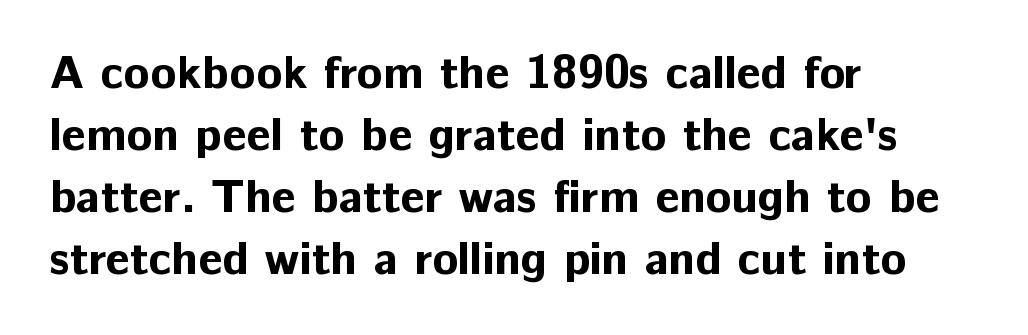
{"serif": "no", "italic": "no", "bold": "yes", "weight": "bold", "width": "normal", "stroke_contrast": "low", "x_height": "medium", "monospaced": "no", "underline": "no", "align": "left", "line_spacing": "normal", "line_spacing_ratio": 1.32, "letter_spacing": "normal", "letter_spacing_em": 0.0, "glyph_px": 47}
